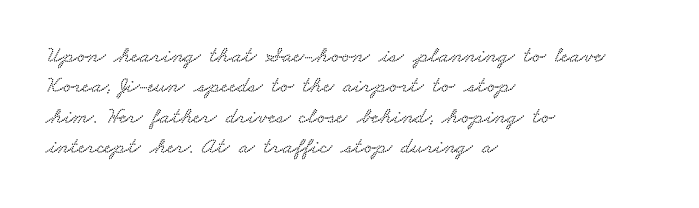
The image shows 23 px text type; set left-aligned, normal line spacing (1.32x), normal letter spacing, not underlined.
